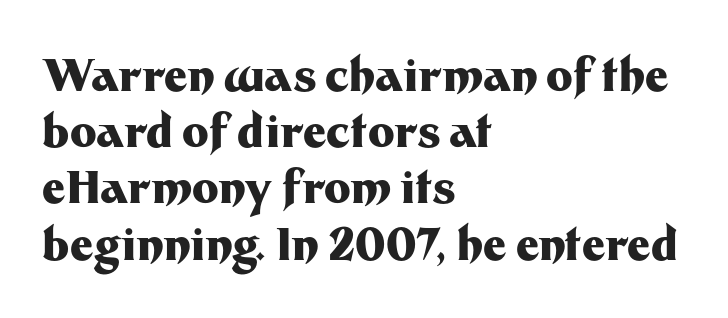
{"serif": "no", "italic": "no", "bold": "yes", "weight": "heavy", "width": "normal", "stroke_contrast": "medium", "x_height": "medium", "monospaced": "no", "underline": "no", "align": "left", "line_spacing": "normal", "line_spacing_ratio": 1.25, "letter_spacing": "normal", "letter_spacing_em": 0.0, "glyph_px": 45}
